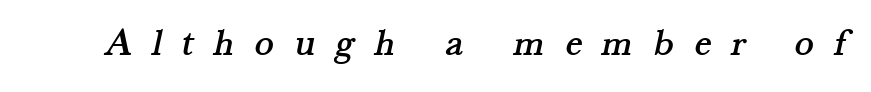
You could not count columns in this text — the font is proportionally spaced. Little horizontal feet cap the strokes, marking this as serif type. Plain, unruled lines of type. The line texture is sparse and dotted thanks to wide tracking.
